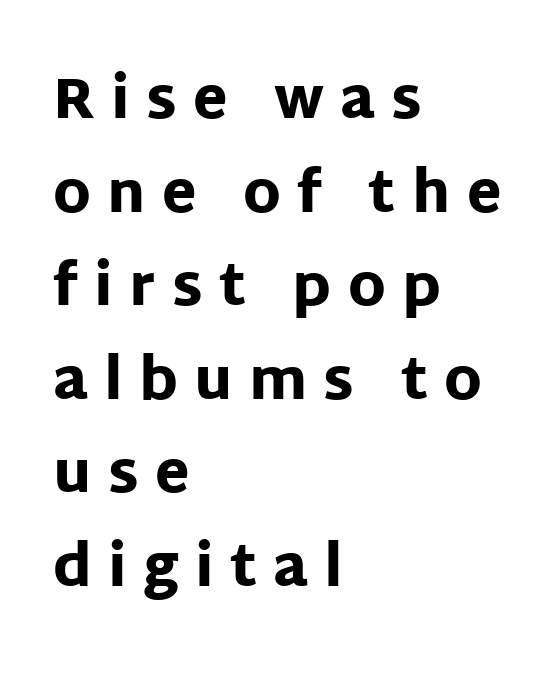
Q: Is the text bold? A: Yes.
Q: Is the text italic (slanted)? A: No, it is upright.
Q: Is the typeface a serif or a sans-serif typeface? A: Sans-serif.
Q: Is the text underlined? A: No.
Q: How is the paragraph aligned? A: Left-aligned.
Q: Is the spacing between letters normal or unusually wide? A: Unusually wide.
Q: Is the spacing between lines tight, normal or loose? A: Normal.
Q: Width (condensed, normal, or wide)? A: Normal.
Q: Stroke contrast? A: Low.
Q: x-height? A: Large.
Q: Monospaced? A: No.
